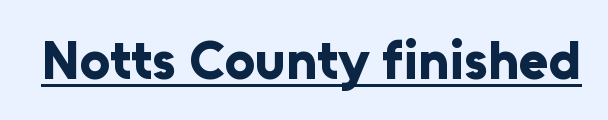
The image shows 54 px bold sans-serif type, upright; set normal letter spacing, underlined; low stroke contrast and a medium x-height.
